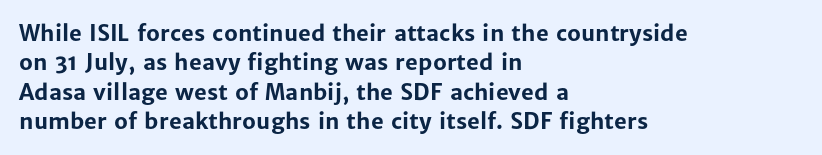
The image shows 22 px bold type, upright; set left-aligned, normal line spacing (1.33x), normal letter spacing, not underlined.
